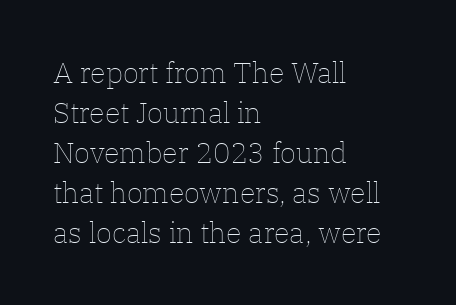
Q: Is the text bold? A: No.
Q: Is the text italic (slanted)? A: No, it is upright.
Q: Is the text underlined? A: No.
Q: How is the paragraph aligned? A: Left-aligned.
Q: Is the spacing between letters normal or unusually wide? A: Normal.
Q: Is the spacing between lines tight, normal or loose? A: Normal.
Q: Width (condensed, normal, or wide)? A: Normal.
Q: Stroke contrast? A: Low.
Q: x-height? A: Medium.
Q: Monospaced? A: No.
